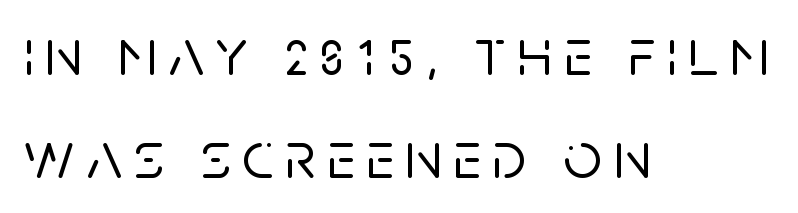
{"serif": "no", "italic": "no", "width": "normal", "stroke_contrast": "low", "x_height": "large", "monospaced": "no", "underline": "no", "align": "left", "line_spacing": "normal", "line_spacing_ratio": 1.51, "glyph_px": 68}
